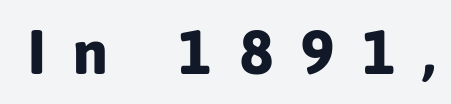
{"serif": "no", "italic": "no", "bold": "yes", "weight": "bold", "width": "normal", "stroke_contrast": "low", "x_height": "medium", "monospaced": "no", "underline": "no", "letter_spacing": "wide", "letter_spacing_em": 0.45, "glyph_px": 62}
